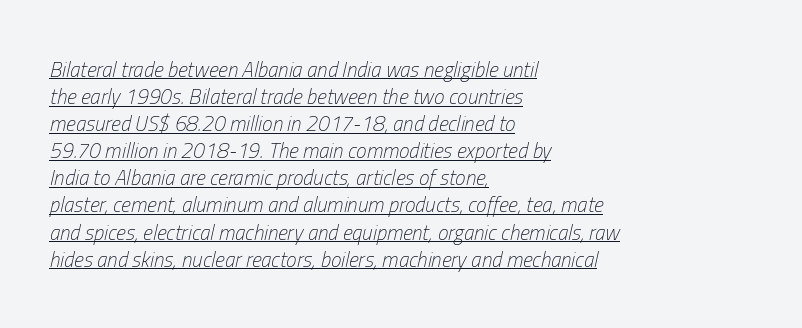
In terms of posture, this sample is oblique. Regarding leading, the lines here are spaced in the standard way. Leftover space on each line is placed entirely after the last word. Glyph-to-glyph distance matches everyday printed text.
